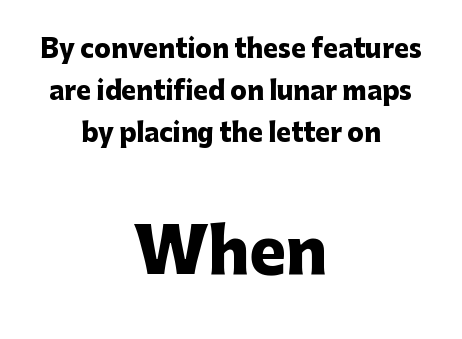
The image shows 62 px heavy sans-serif type, upright; set centered, normal line spacing (1.68x), normal letter spacing, not underlined; the second (bottom) block is 2.48x larger; low stroke contrast and a medium x-height.
